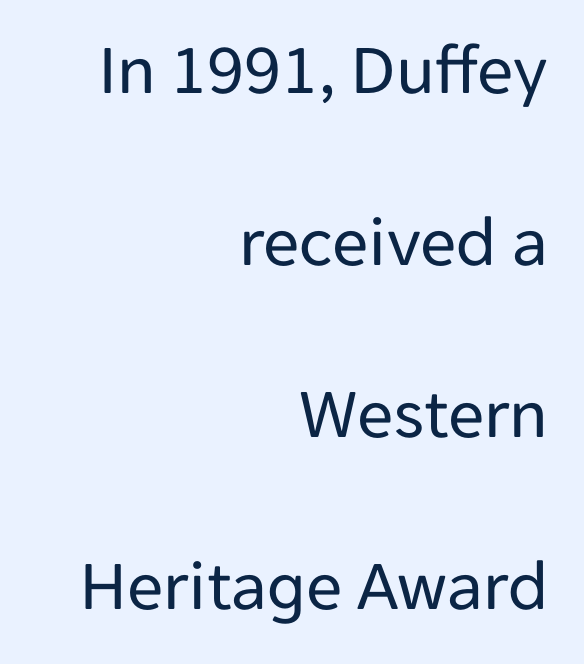
The type family on display is of the sans-serif kind. This sample uses an upright cut, with every glyph sitting square on the baseline. Spacing between characters is what you'd get straight out of the box. These lines stack with their right ends in a neat column. Just letters on the line, the space beneath them empty.
